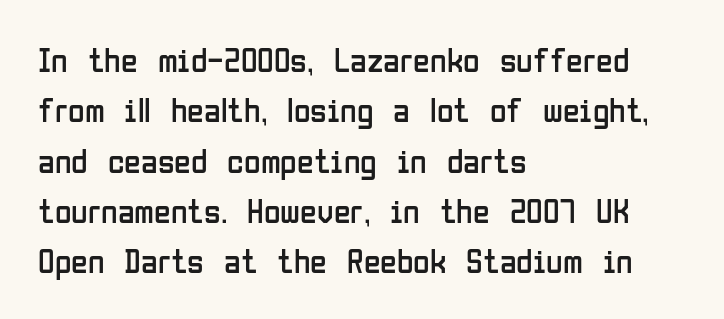
Left-aligned paragraph, ragged on the right. The horizontal fit of the characters is conventional and even. These lines sit exactly where default settings would place them. Is this a fixed-width face? No — the glyphs have proportional, varying widths. It's the straight-up-and-down kind of type. Plain, unruled lines of type.
